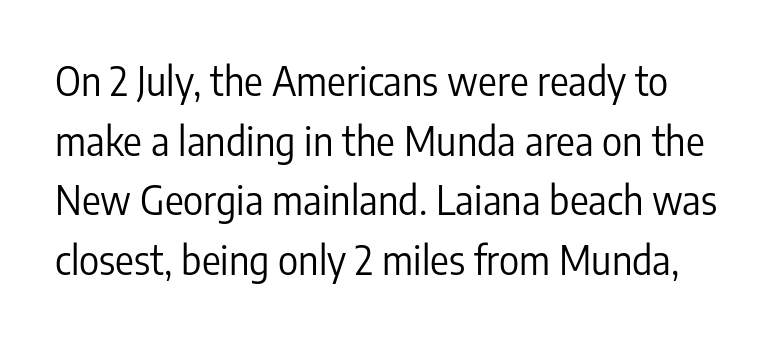
The line-height multiplier appears to be the usual default. Varying glyph widths throughout — classic text-font behaviour. The specimen reads as upright at a glance. The zone under the glyphs is completely vacant.
